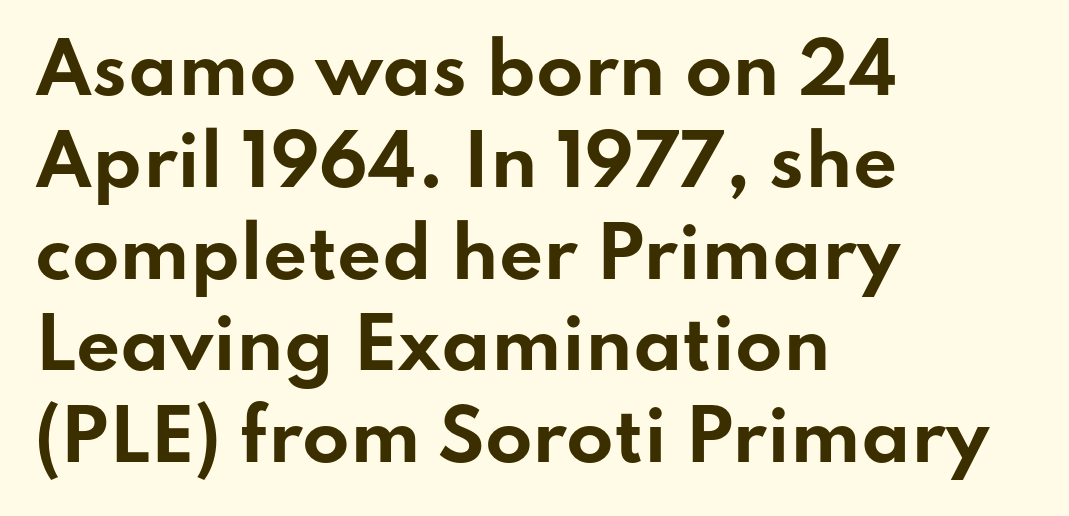
The rendering uses natural spacing where letterforms have individual widths. Here the glyphs are tracked normally, forming tight word shapes. Notice how descenders clear the ascenders below comfortably — that's standard leading. Vertical strokes here are truly vertical. A student would call this left alignment; a typographer would say flush left, rag right. The font is running at its bold setting.
